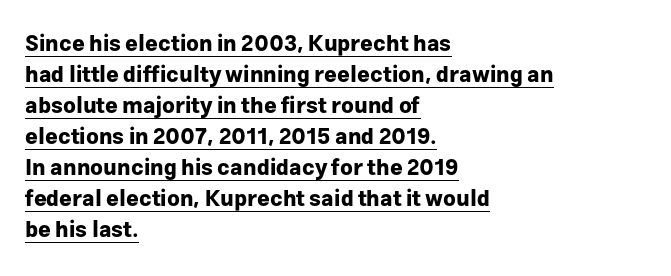
The image shows 22 px bold type, upright; set left-aligned, normal line spacing (1.41x), normal letter spacing, underlined.
